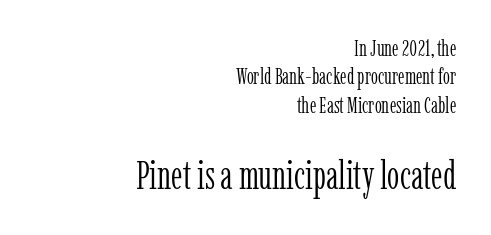
The image shows 39 px light, condensed serif type, upright; set right-aligned, normal line spacing (1.29x), normal letter spacing, not underlined; the second (bottom) block is 1.77x larger; low stroke contrast and a medium x-height.
